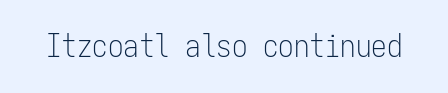
Q: Is the text bold? A: No.
Q: Is the text italic (slanted)? A: No, it is upright.
Q: Is the typeface a serif or a sans-serif typeface? A: Sans-serif.
Q: Is the text underlined? A: No.
Q: Is the spacing between letters normal or unusually wide? A: Normal.
Q: Width (condensed, normal, or wide)? A: Condensed.
Q: Stroke contrast? A: Low.
Q: x-height? A: Medium.
Q: Monospaced? A: Yes.
